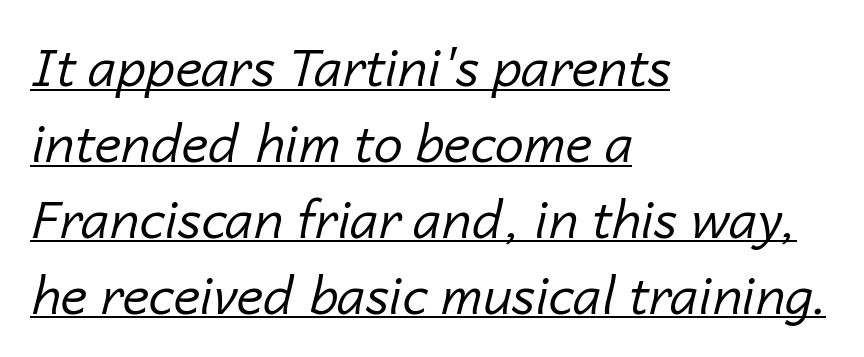
Q: Is the text bold? A: No.
Q: Is the text italic (slanted)? A: Yes, it leans right by about 14 degrees.
Q: Is the text underlined? A: Yes.
Q: How is the paragraph aligned? A: Left-aligned.
Q: Is the spacing between letters normal or unusually wide? A: Normal.
Q: Is the spacing between lines tight, normal or loose? A: Normal.
Q: Width (condensed, normal, or wide)? A: Normal.
Q: Stroke contrast? A: Low.
Q: x-height? A: Medium.
Q: Monospaced? A: No.
